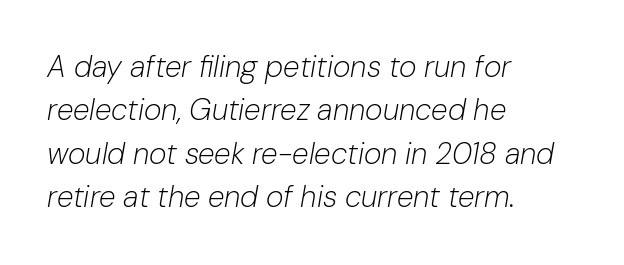
Q: Is the text bold? A: No.
Q: Is the text italic (slanted)? A: Yes, it leans right by about 10 degrees.
Q: Is the text underlined? A: No.
Q: How is the paragraph aligned? A: Left-aligned.
Q: Is the spacing between letters normal or unusually wide? A: Normal.
Q: Is the spacing between lines tight, normal or loose? A: Normal.
Q: Width (condensed, normal, or wide)? A: Normal.
Q: Stroke contrast? A: Low.
Q: x-height? A: Medium.
Q: Monospaced? A: No.
